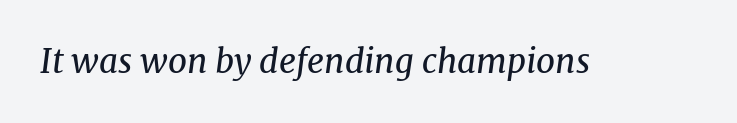
Q: Is the text bold? A: No.
Q: Is the text italic (slanted)? A: Yes, it leans right by about 8 degrees.
Q: Is the typeface a serif or a sans-serif typeface? A: Serif.
Q: Is the text underlined? A: No.
Q: Is the spacing between letters normal or unusually wide? A: Normal.
Q: Width (condensed, normal, or wide)? A: Normal.
Q: Stroke contrast? A: Medium.
Q: x-height? A: Medium.
Q: Monospaced? A: No.
